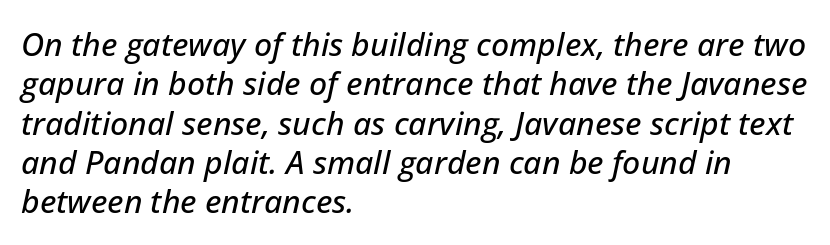
Each line starts at the same left margin while the right side varies. The passage shown has conventional tracking throughout. Check under the words: just untouched page. The rendering uses natural spacing where letterforms have individual widths.
